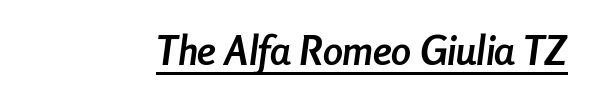
{"italic": "yes", "lean": "right", "slant_degrees": 8, "bold": "yes", "weight": "semibold", "width": "condensed", "stroke_contrast": "low", "x_height": "medium", "monospaced": "no", "underline": "yes", "letter_spacing": "normal", "letter_spacing_em": 0.0, "glyph_px": 40}
